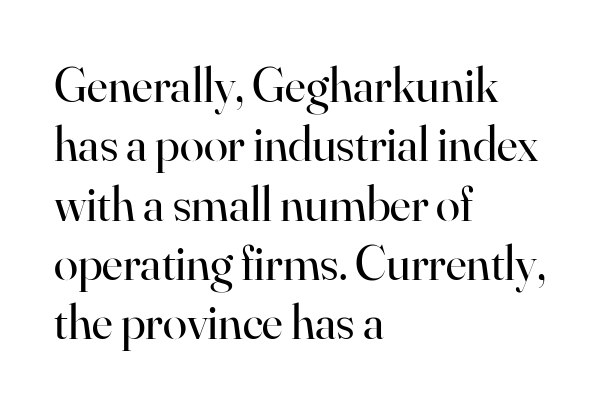
The type is set solid horizontally, with unmodified tracking. This reads as an unemphasized weight, regular at the heaviest. Glance below the letters and you will spot only blank space. The axis of the letterforms is exactly vertical. Character widths vary here, with narrow letters taking less room than wide ones. The face used here is seriffed, in the tradition of book romans.
